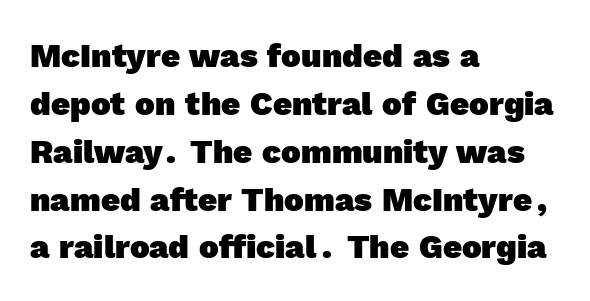
{"serif": "no", "bold": "yes", "weight": "heavy", "width": "normal", "x_height": "medium", "monospaced": "no", "underline": "no", "align": "left", "line_spacing": "normal", "line_spacing_ratio": 1.45, "letter_spacing": "normal", "letter_spacing_em": 0.0, "glyph_px": 33}
